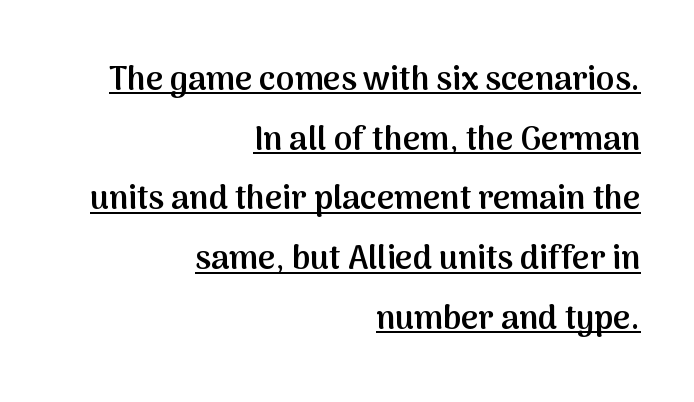
The image shows 33 px semibold sans-serif type, upright; set right-aligned, line spacing 1.81x, normal letter spacing, underlined; medium stroke contrast and a medium x-height.
